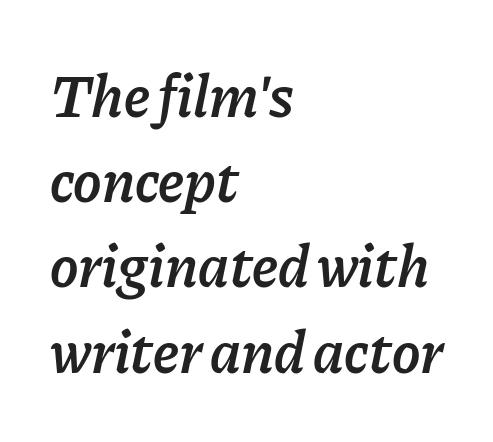
Q: Is the text bold? A: Semi-bold.
Q: Is the text italic (slanted)? A: Yes, it leans right by about 11 degrees.
Q: Is the text underlined? A: No.
Q: How is the paragraph aligned? A: Left-aligned.
Q: Is the spacing between letters normal or unusually wide? A: Normal.
Q: Is the spacing between lines tight, normal or loose? A: Normal.
Q: Width (condensed, normal, or wide)? A: Normal.
Q: Stroke contrast? A: Low.
Q: x-height? A: Medium.
Q: Monospaced? A: No.
